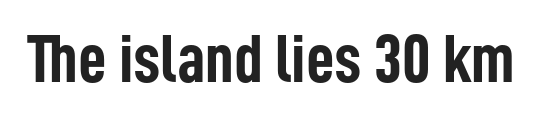
Pretty heavy lettering here — definitely bold. Clear beneath every line of the passage. This sample has the flowing, uneven cadence of proportional lettering. Default kerning and tracking; the words read as compact shapes.
